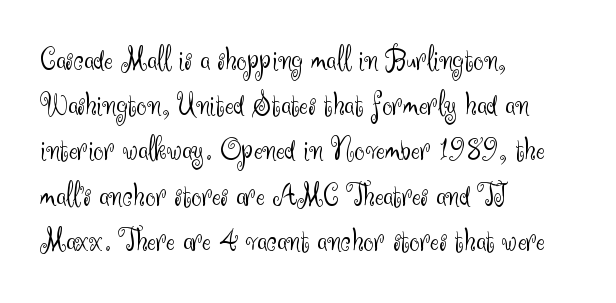
{"serif": "no", "italic": "no", "bold": "no", "weight": "light", "width": "normal", "stroke_contrast": "medium", "x_height": "small", "monospaced": "no", "underline": "no", "align": "left", "line_spacing": "normal", "line_spacing_ratio": 1.37, "letter_spacing": "normal", "letter_spacing_em": 0.0, "glyph_px": 33}
